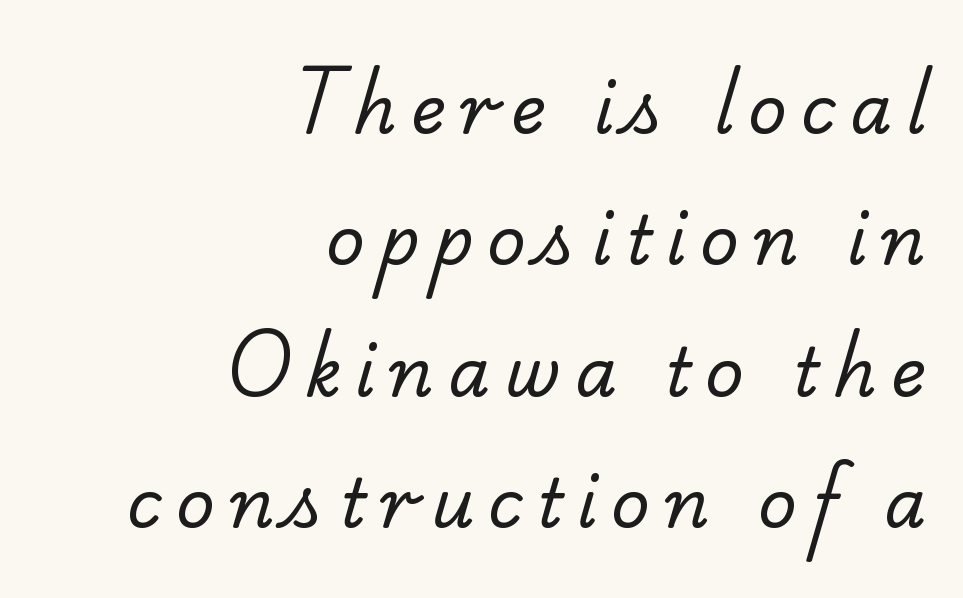
Q: Is the text bold? A: No.
Q: Is the text underlined? A: No.
Q: How is the paragraph aligned? A: Right-aligned.
Q: Is the spacing between letters normal or unusually wide? A: Unusually wide.
Q: Is the spacing between lines tight, normal or loose? A: Loose.
Q: Width (condensed, normal, or wide)? A: Normal.
Q: Stroke contrast? A: Low.
Q: x-height? A: Small.
Q: Monospaced? A: No.
